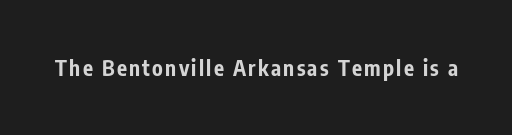
{"italic": "no", "bold": "yes", "underline": "no", "glyph_px": 21}
